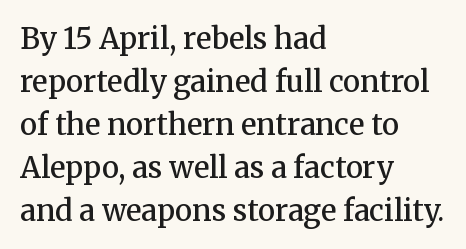
Q: Is the text bold? A: Semi-bold.
Q: Is the text italic (slanted)? A: No, it is upright.
Q: Is the typeface a serif or a sans-serif typeface? A: Serif.
Q: Is the text underlined? A: No.
Q: How is the paragraph aligned? A: Left-aligned.
Q: Is the spacing between letters normal or unusually wide? A: Normal.
Q: Is the spacing between lines tight, normal or loose? A: Normal.
Q: Width (condensed, normal, or wide)? A: Normal.
Q: Stroke contrast? A: Medium.
Q: x-height? A: Medium.
Q: Monospaced? A: No.
